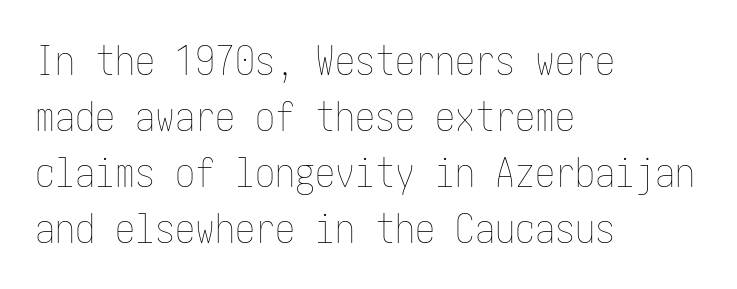
{"italic": "no", "bold": "no", "weight": "thin", "width": "condensed", "stroke_contrast": "low", "x_height": "medium", "underline": "no", "align": "left", "line_spacing": "normal", "line_spacing_ratio": 1.4, "letter_spacing": "normal", "letter_spacing_em": 0.0, "glyph_px": 40}
